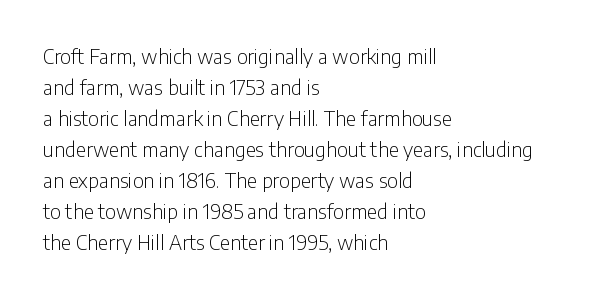
Q: Is the text bold? A: No.
Q: Is the text italic (slanted)? A: No, it is upright.
Q: Is the text underlined? A: No.
Q: How is the paragraph aligned? A: Left-aligned.
Q: Is the spacing between letters normal or unusually wide? A: Normal.
Q: Is the spacing between lines tight, normal or loose? A: Normal.
